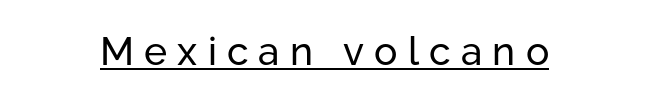
Emphasis is given by a line drawn under the lettering. Is this a fixed-width face? No — the glyphs have proportional, varying widths. Designer's note — italics off, roman on. Think standard paragraph weight, or any step lighter than that. Tracking value appears strongly positive — letters spread wide. The rendering shows plain stroke endings on the letterforms — a sans-serif design.
